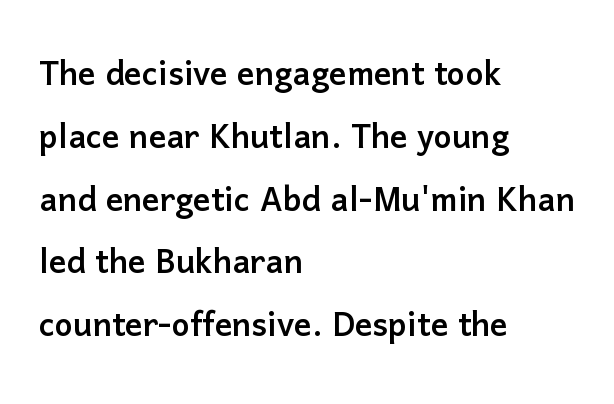
{"serif": "no", "italic": "no", "width": "normal", "stroke_contrast": "low", "x_height": "medium", "monospaced": "no", "underline": "no", "align": "left", "line_spacing": "normal", "line_spacing_ratio": 1.46, "letter_spacing": "normal", "letter_spacing_em": 0.0, "glyph_px": 43}
